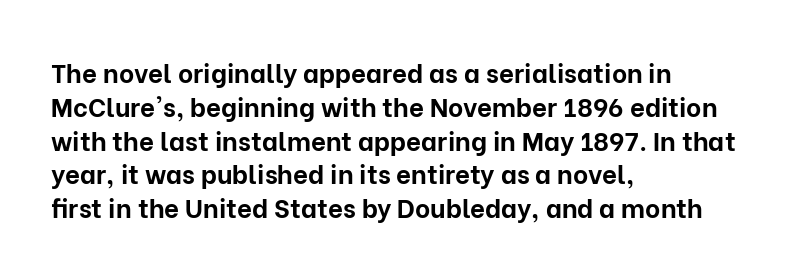
Q: Is the text bold? A: Yes.
Q: Is the text italic (slanted)? A: No, it is upright.
Q: Is the text underlined? A: No.
Q: How is the paragraph aligned? A: Left-aligned.
Q: Is the spacing between letters normal or unusually wide? A: Normal.
Q: Is the spacing between lines tight, normal or loose? A: Normal.
